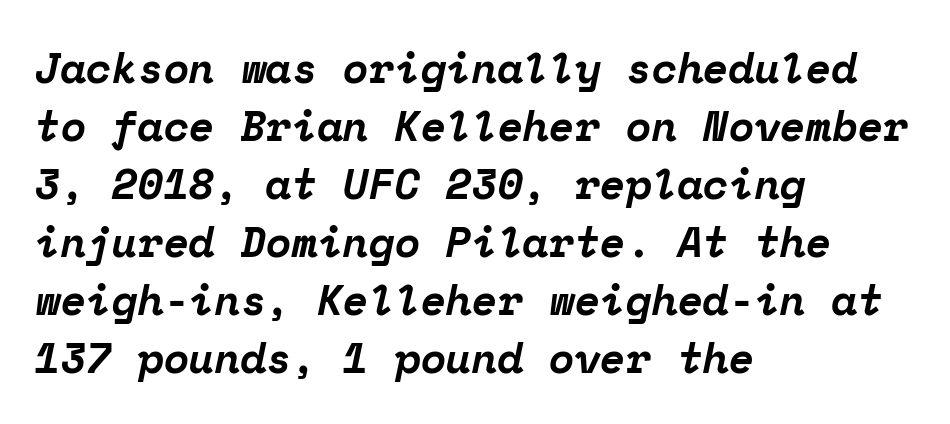
Rendered with sloped, italic letterforms. Anything drawn beneath the words? Only blank space. Glyph-to-glyph distance matches everyday printed text. Left-aligned paragraph, ragged on the right.
